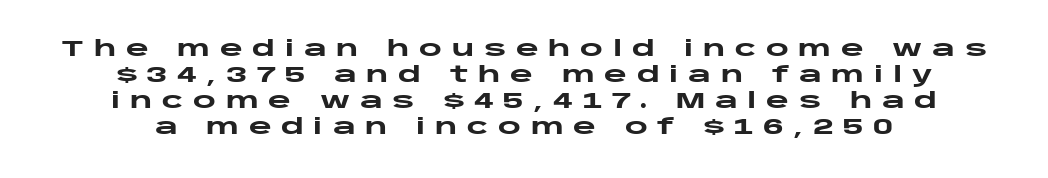
The image shows 22 px bold type, upright; set centered, line spacing 1.18x, unusually wide letter spacing (+0.44 em), not underlined.
